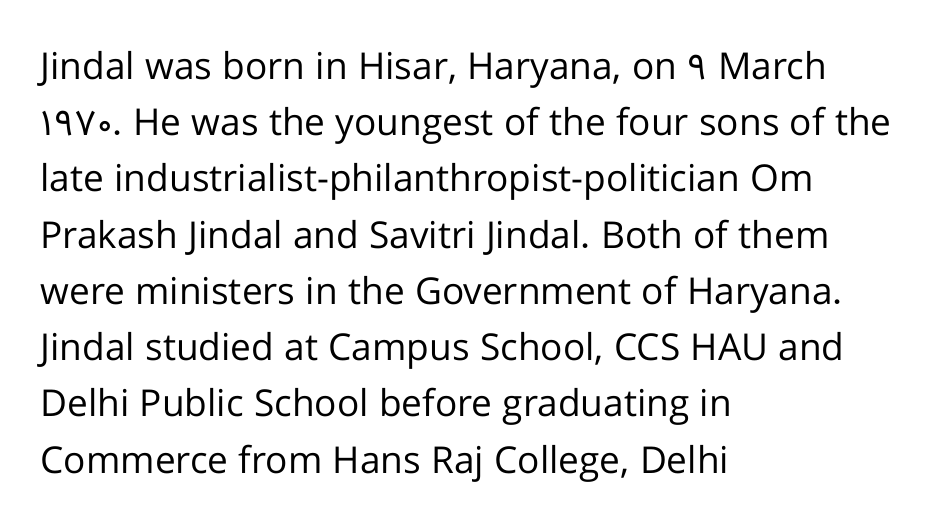
Casual observation: everything's shoved over to the left. A clean baseline with only descenders dipping below it. These lines are rendered in a variable-pitch font. The type is set solid horizontally, with unmodified tracking.
